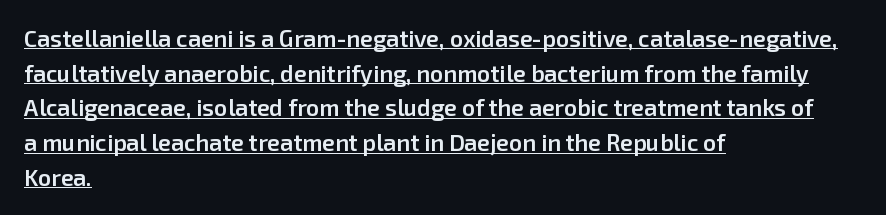
Upright lettering throughout. You could call the tracking neutral — neither tight nor loose. Every letter is mildly thick-stroked: semibold rather than bold. Quick note: interline space is typical. Teacher's note: observe the even left margin — that is flush-left alignment. What decoration does the sample have? An underline.
